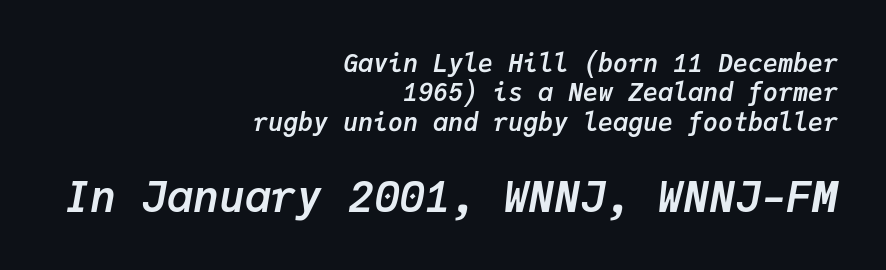
Q: Is the text bold? A: Yes.
Q: Is the text italic (slanted)? A: Yes, it leans right by about 9 degrees.
Q: Is the text underlined? A: No.
Q: How is the paragraph aligned? A: Right-aligned.
Q: Is the spacing between letters normal or unusually wide? A: Normal.
Q: Which block of text is set in a larger size, the first (top) or the second (bottom)? A: The second (bottom) one.
Q: Width (condensed, normal, or wide)? A: Normal.
Q: Stroke contrast? A: Low.
Q: x-height? A: Medium.
Q: Monospaced? A: Yes.
